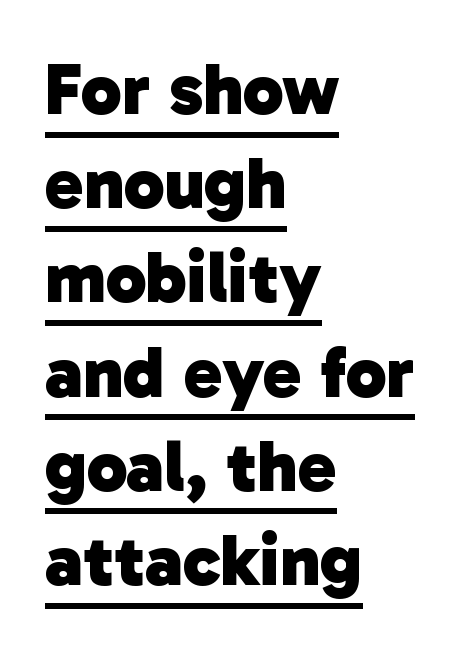
{"serif": "no", "bold": "yes", "weight": "heavy", "width": "normal", "stroke_contrast": "low", "x_height": "medium", "monospaced": "no", "underline": "yes", "align": "left", "line_spacing": "normal", "line_spacing_ratio": 1.29, "letter_spacing": "normal", "letter_spacing_em": 0.0, "glyph_px": 73}
